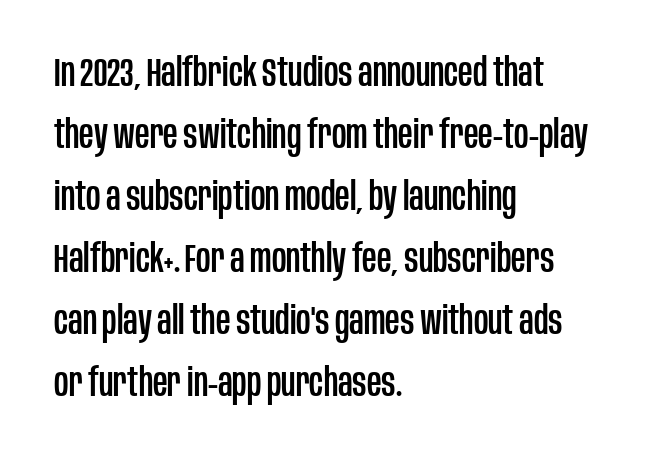
The image shows 40 px condensed sans-serif type, upright; set left-aligned, normal line spacing (1.55x), normal letter spacing, not underlined; low stroke contrast and a large x-height.
